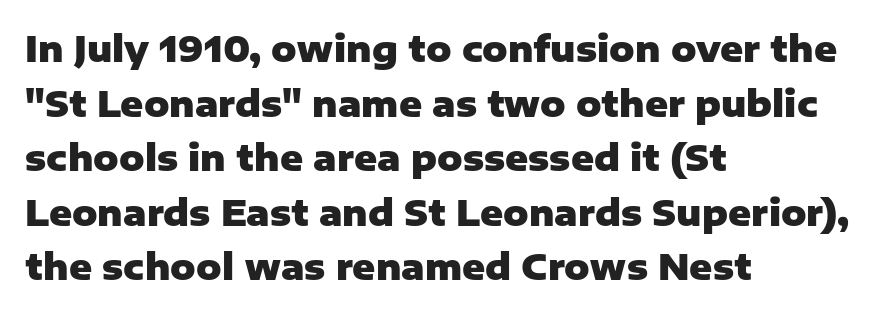
The image shows 35 px heavy sans-serif type, upright; set left-aligned, normal line spacing (1.56x), normal letter spacing, not underlined; low stroke contrast and a medium x-height.
